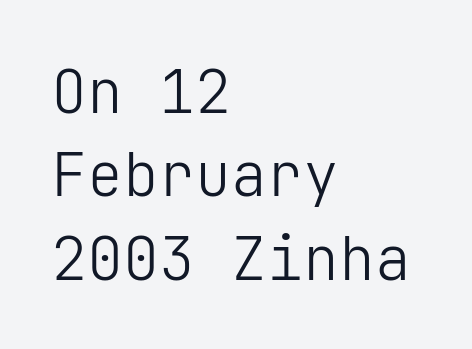
{"serif": "no", "italic": "no", "bold": "no", "weight": "light", "width": "normal", "stroke_contrast": "low", "x_height": "medium", "underline": "no", "align": "left", "line_spacing": "normal", "line_spacing_ratio": 1.39, "letter_spacing": "normal", "letter_spacing_em": 0.0, "glyph_px": 60}
